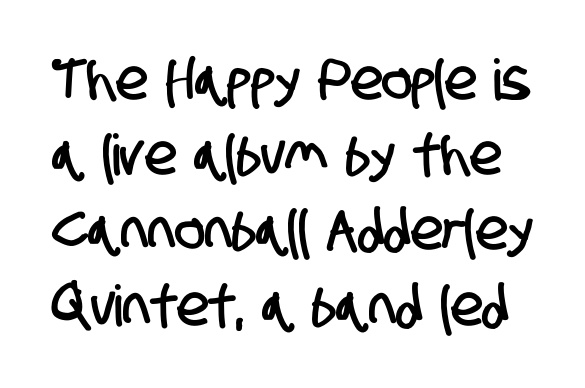
The passage shown is typeset with a sans-serif family. Rule under the text: the space is simply empty. Spacing between characters is what you'd get straight out of the box. A typesetter would call this proportional, since set widths differ per character. If you measured baseline to baseline, you'd find a middling distance.
